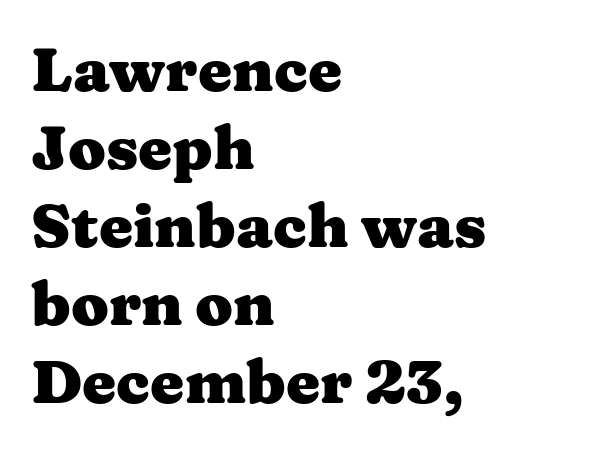
The image shows 61 px heavy, wide serif type, upright; set left-aligned, normal line spacing (1.28x), normal letter spacing, not underlined; medium stroke contrast and a medium x-height.
